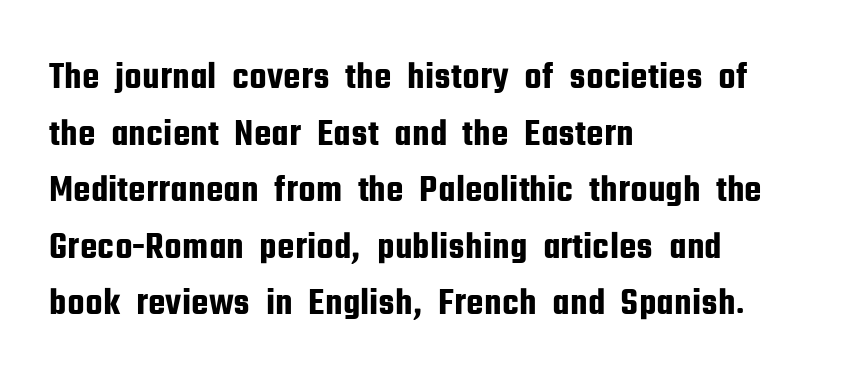
The type sits square on the baseline with zero lean. Just letters on the line, the space beneath them empty. Regular leading. Character widths vary here, with narrow letters taking less room than wide ones. These lines keep a tight, regular rhythm from letter to letter. Short and long lines alike share a common starting point at left.
